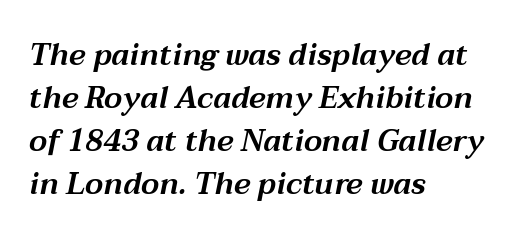
{"italic": "yes", "lean": "right", "slant_degrees": 12, "width": "wide", "stroke_contrast": "medium", "x_height": "medium", "monospaced": "no", "underline": "no", "align": "left", "line_spacing": "normal", "line_spacing_ratio": 1.43, "letter_spacing": "normal", "letter_spacing_em": 0.0, "glyph_px": 30}
